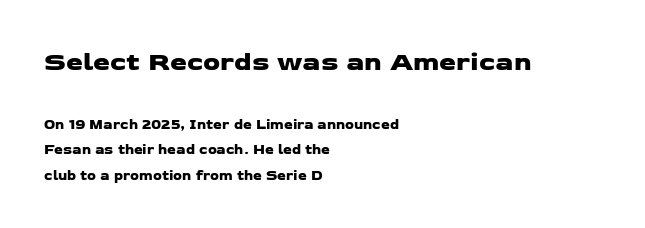
{"underline": "no", "align": "left", "line_spacing_ratio": 1.82, "letter_spacing": "normal", "letter_spacing_em": 0.0, "larger_block": "first", "size_ratio": 1.93, "glyph_px": 27}
